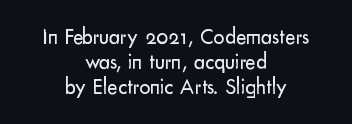
{"italic": "no", "bold": "no", "underline": "no", "align": "center", "line_spacing": "tight", "line_spacing_ratio": 1.14, "letter_spacing": "normal", "letter_spacing_em": 0.0, "glyph_px": 22}
